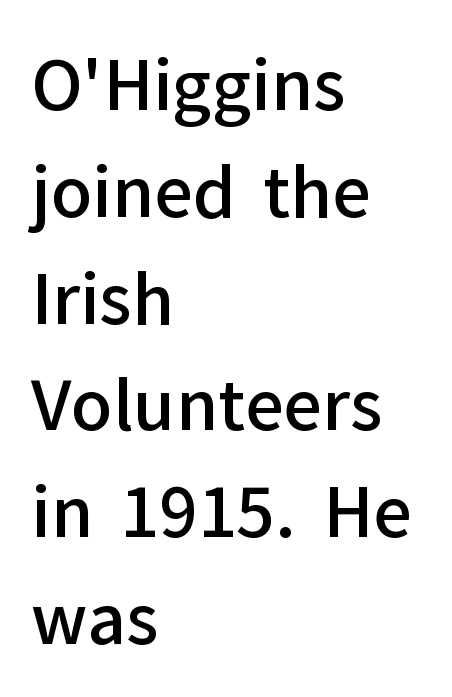
Character widths vary here, with narrow letters taking less room than wide ones. Spacing between characters is what you'd get straight out of the box. Honestly, there is no underline to notice here at all. Check where the strokes stop: nothing finishes them off — pure sans. Line beginnings align vertically; line endings do not. Strokes here are thickened, but only to semibold level.
